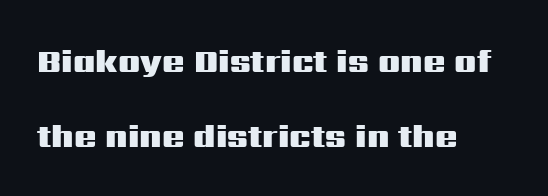
Unmarked baselines from the first word to the last. Baseline-to-baseline distance is far greater than the letter height. Pretty heavy lettering here — definitely bold. The designer went with a sans here, leaving each stem footless.
